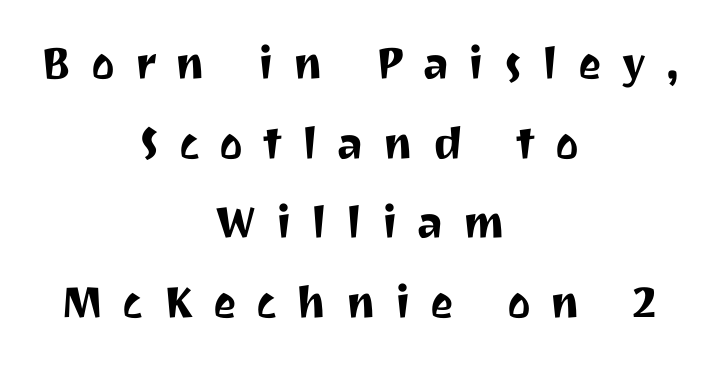
Is this a fixed-width face? No — the glyphs have proportional, varying widths. Descenders are the only things crossing below the line. Are there feet on the stems? There aren't — it's a sans. Each line is balanced around a shared central axis. Whoever set this chose a conventional vertical rhythm. Between one letter and the next there's a generous, obvious gap.
